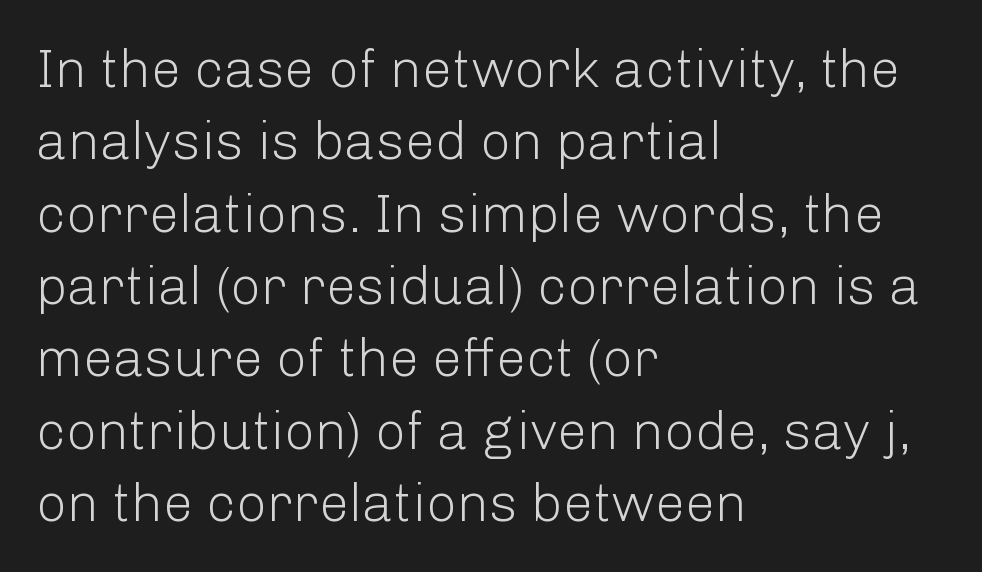
These lines are rendered in a variable-pitch font. Does extra space separate the letters? No, they use regular spacing. The lines sit at an ordinary, default distance from one another. The baseline area is clear. Ink coverage per letter is moderate at most.
